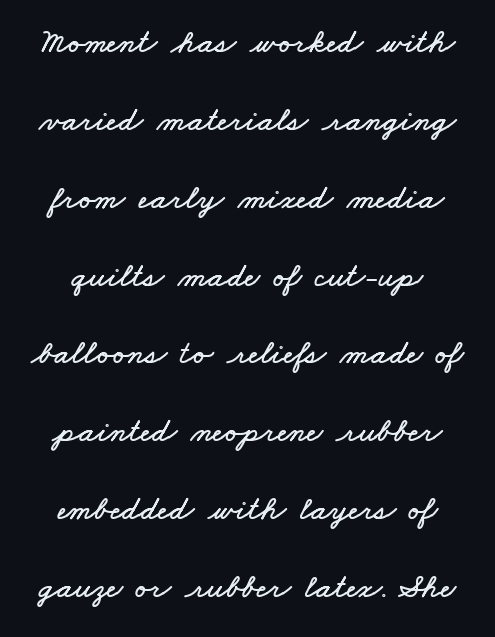
Rows of type keep a wide berth in the vertical direction. The passage shown has conventional tracking throughout. Do the characters align in a grid? No, the font is proportional. Check the space under the baseline: it is left empty.
